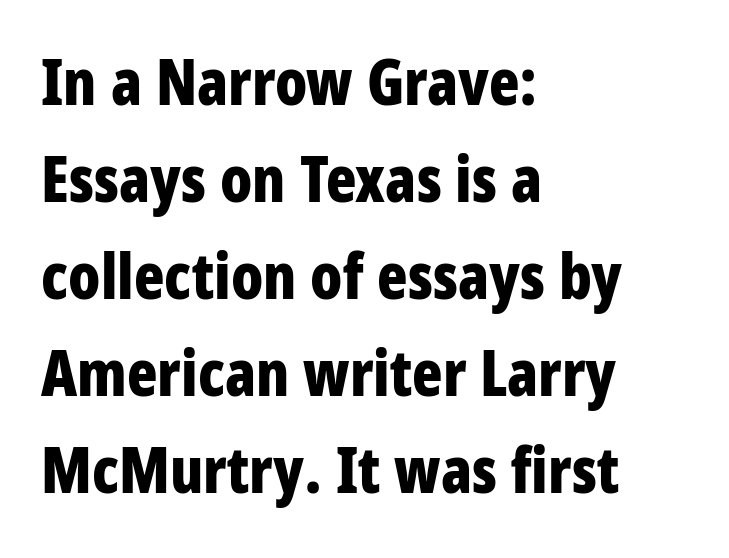
{"serif": "no", "italic": "no", "bold": "yes", "weight": "bold", "width": "condensed", "stroke_contrast": "low", "x_height": "large", "monospaced": "no", "underline": "no", "align": "left", "line_spacing": "normal", "line_spacing_ratio": 1.54, "letter_spacing": "normal", "letter_spacing_em": 0.0, "glyph_px": 63}
